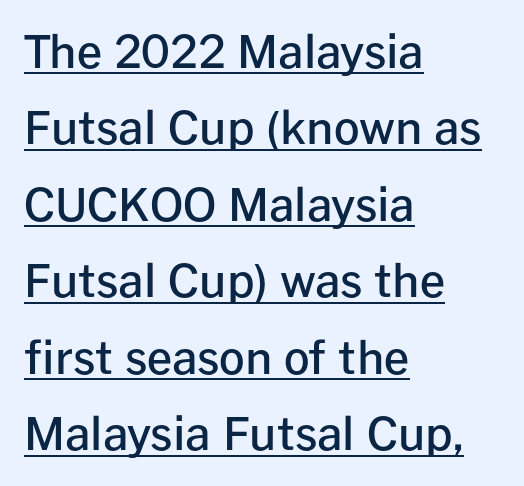
Notice how the stems are strictly vertical — no italics here. Weight check: semibold — heavier than regular, not quite bold. The type is set solid horizontally, with unmodified tracking. The typesetter chose a ragged-right arrangement here.
